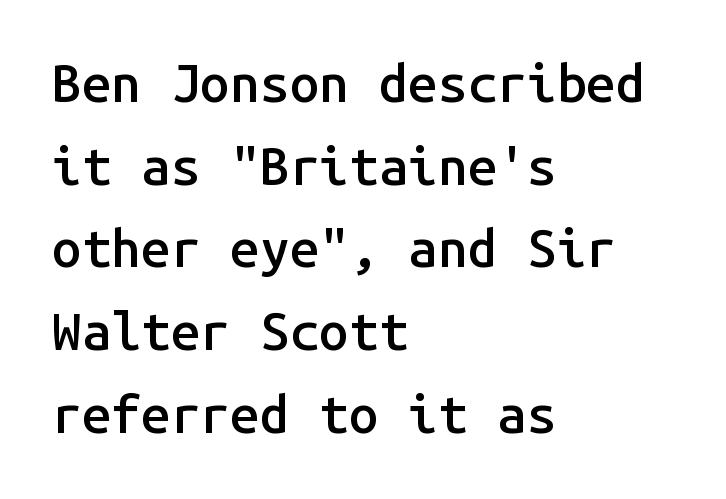
Rows of type keep a routine distance in the vertical direction. Spacing between characters is what you'd get straight out of the box. This rendering uses left alignment, leaving the right contour irregular. Fixed-width glyphs throughout — classic coding-font behaviour. Descenders hang freely into open space. Typesetter's note: demi weight, one step under bold.
